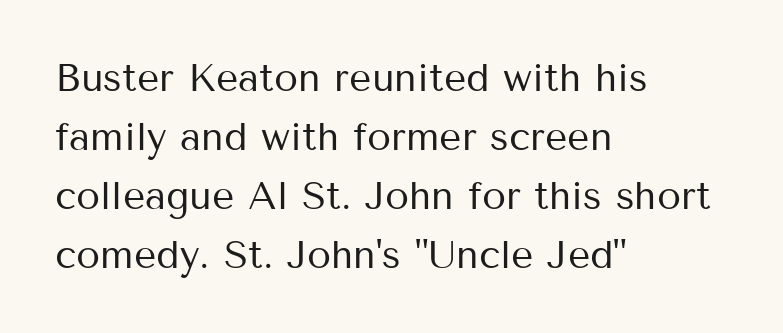
Q: Is the text bold? A: No.
Q: Is the text italic (slanted)? A: No, it is upright.
Q: Is the typeface a serif or a sans-serif typeface? A: Sans-serif.
Q: Is the text underlined? A: No.
Q: How is the paragraph aligned? A: Left-aligned.
Q: Is the spacing between letters normal or unusually wide? A: Normal.
Q: Is the spacing between lines tight, normal or loose? A: Normal.
Q: Width (condensed, normal, or wide)? A: Normal.
Q: Stroke contrast? A: Medium.
Q: x-height? A: Medium.
Q: Monospaced? A: No.
